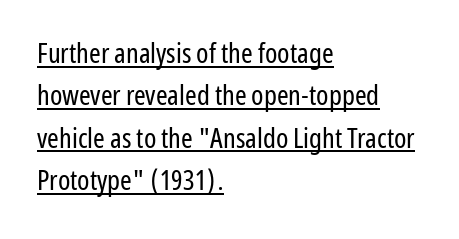
{"serif": "no", "italic": "no", "bold": "no", "weight": "regular", "width": "condensed", "stroke_contrast": "low", "x_height": "medium", "monospaced": "no", "underline": "yes", "align": "left", "line_spacing": "normal", "line_spacing_ratio": 1.51, "letter_spacing": "normal", "letter_spacing_em": 0.0, "glyph_px": 28}
